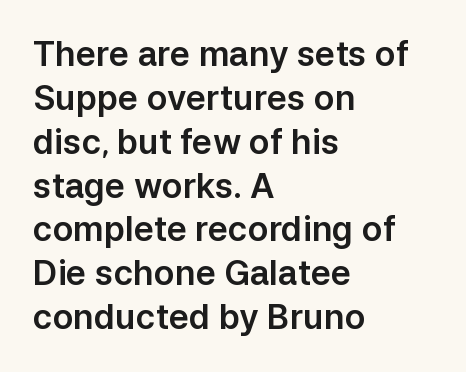
The image shows 34 px sans-serif type, upright; set left-aligned, normal line spacing (1.29x), normal letter spacing, not underlined; low stroke contrast and a medium x-height.
